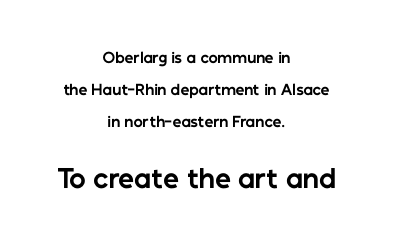
Q: Is the text bold? A: Yes.
Q: Is the text italic (slanted)? A: No, it is upright.
Q: Is the text underlined? A: No.
Q: How is the paragraph aligned? A: Centered.
Q: Is the spacing between letters normal or unusually wide? A: Normal.
Q: Is the spacing between lines tight, normal or loose? A: Loose.
Q: Which block of text is set in a larger size, the first (top) or the second (bottom)? A: The second (bottom) one.
